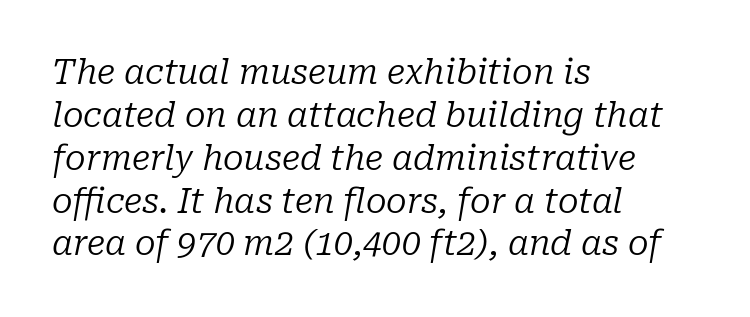
The image shows 34 px regular-weight serif type, italic (leaning right); set left-aligned, normal line spacing (1.26x), normal letter spacing, not underlined; low stroke contrast and a medium x-height.
